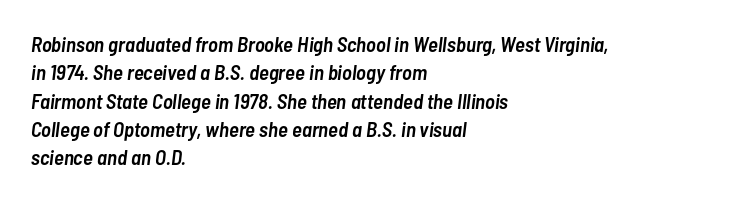
Just letters on the line, the space beneath them empty. Notice the strokes are somewhat thickened but not fully heavy: this is a semibold. The lines are quadded left. The leading is moderate, giving the passage an even texture. There is no visible air inserted between adjacent glyphs.
